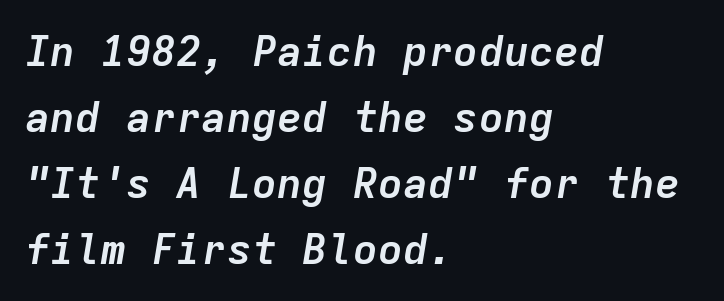
{"italic": "yes", "lean": "right", "slant_degrees": 9, "bold": "yes", "weight": "semibold", "width": "normal", "stroke_contrast": "low", "x_height": "medium", "monospaced": "yes", "underline": "no", "align": "left", "line_spacing": "normal", "line_spacing_ratio": 1.57, "letter_spacing": "normal", "letter_spacing_em": 0.0, "glyph_px": 42}
